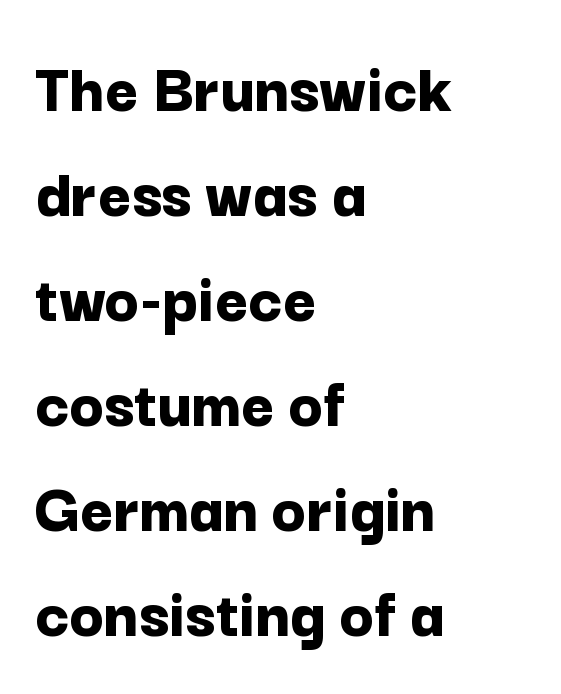
{"serif": "no", "italic": "no", "bold": "yes", "weight": "bold", "width": "normal", "stroke_contrast": "low", "x_height": "medium", "monospaced": "no", "underline": "no", "align": "left", "line_spacing": "normal", "line_spacing_ratio": 1.48, "letter_spacing": "normal", "letter_spacing_em": 0.0, "glyph_px": 71}
